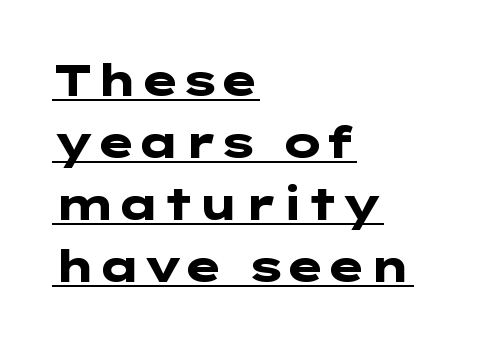
Q: Is the text bold? A: Yes.
Q: Is the text italic (slanted)? A: No, it is upright.
Q: Is the typeface a serif or a sans-serif typeface? A: Sans-serif.
Q: Is the text underlined? A: Yes.
Q: How is the paragraph aligned? A: Left-aligned.
Q: Is the spacing between letters normal or unusually wide? A: Normal.
Q: Is the spacing between lines tight, normal or loose? A: Normal.
Q: Width (condensed, normal, or wide)? A: Wide.
Q: Stroke contrast? A: Low.
Q: x-height? A: Medium.
